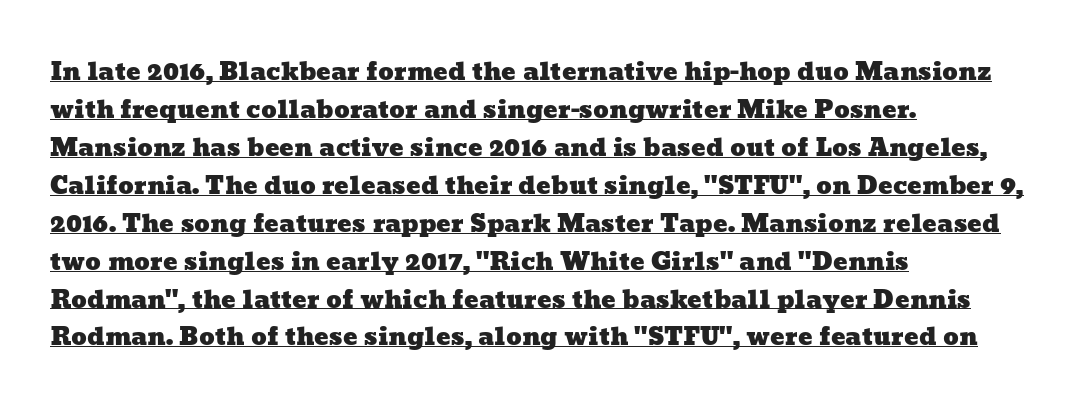
The leading is moderate, giving the passage an even texture. Is there an underline? Yes — a line sits under the letters. Which margin do the lines hug? The left one — the right edge is uneven. The rendering keeps characters at their native spacing.
